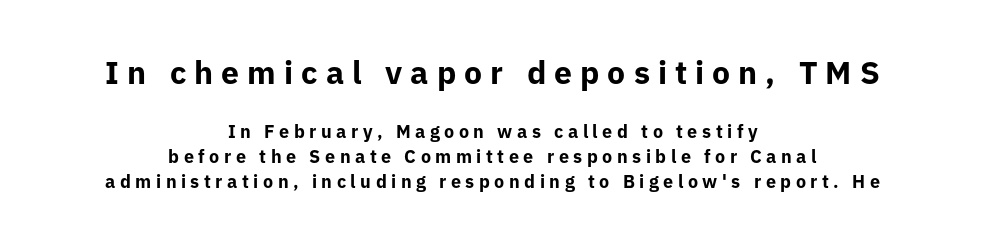
{"serif": "no", "italic": "no", "bold": "yes", "weight": "bold", "width": "normal", "stroke_contrast": "low", "x_height": "medium", "monospaced": "no", "underline": "no", "align": "center", "line_spacing": "normal", "line_spacing_ratio": 1.37, "letter_spacing": "wide", "letter_spacing_em": 0.25, "larger_block": "first", "size_ratio": 1.78, "glyph_px": 32}
